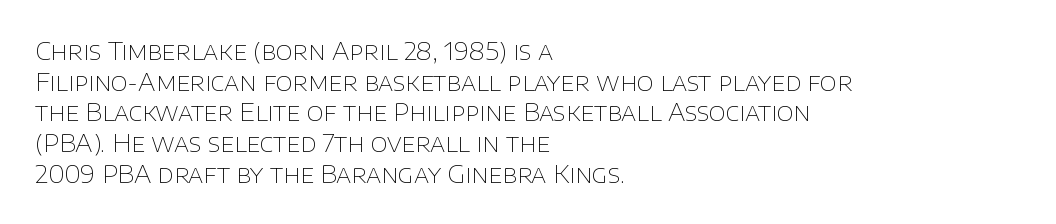
Q: Is the text bold? A: No.
Q: Is the text italic (slanted)? A: No, it is upright.
Q: Is the text underlined? A: No.
Q: How is the paragraph aligned? A: Left-aligned.
Q: Is the spacing between letters normal or unusually wide? A: Normal.
Q: Is the spacing between lines tight, normal or loose? A: Normal.
